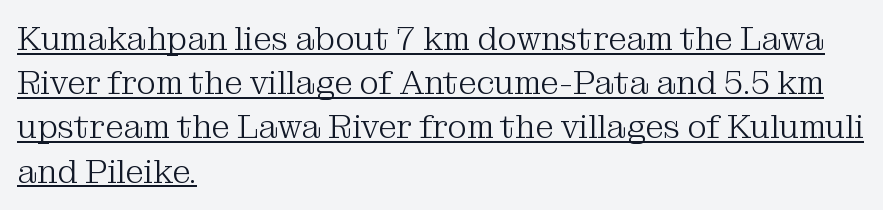
{"serif": "yes", "italic": "no", "bold": "no", "weight": "light", "width": "normal", "stroke_contrast": "medium", "x_height": "medium", "monospaced": "no", "underline": "yes", "align": "left", "line_spacing": "normal", "line_spacing_ratio": 1.34, "letter_spacing": "normal", "letter_spacing_em": 0.0, "glyph_px": 33}
